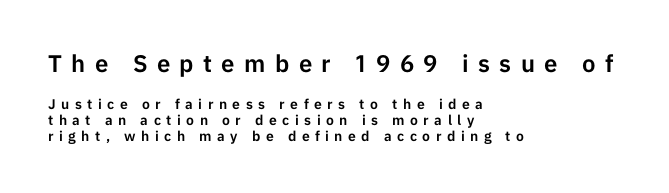
The image shows 24 px text type, upright; set left-aligned, tight line spacing (1.15x), unusually wide letter spacing (+0.39 em), not underlined; the first (top) block is 1.71x larger.
